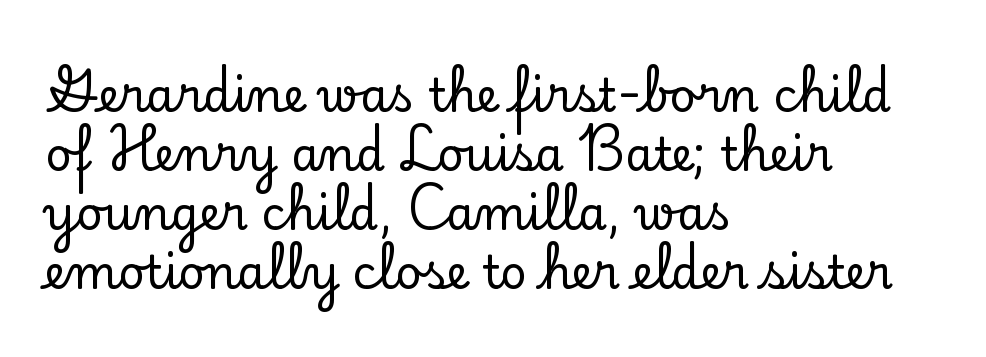
Q: Is the text italic (slanted)? A: No, it is upright.
Q: Is the typeface a serif or a sans-serif typeface? A: Serif.
Q: Is the text underlined? A: No.
Q: How is the paragraph aligned? A: Left-aligned.
Q: Is the spacing between letters normal or unusually wide? A: Normal.
Q: Is the spacing between lines tight, normal or loose? A: Normal.
Q: Width (condensed, normal, or wide)? A: Normal.
Q: Stroke contrast? A: Low.
Q: x-height? A: Small.
Q: Monospaced? A: No.
